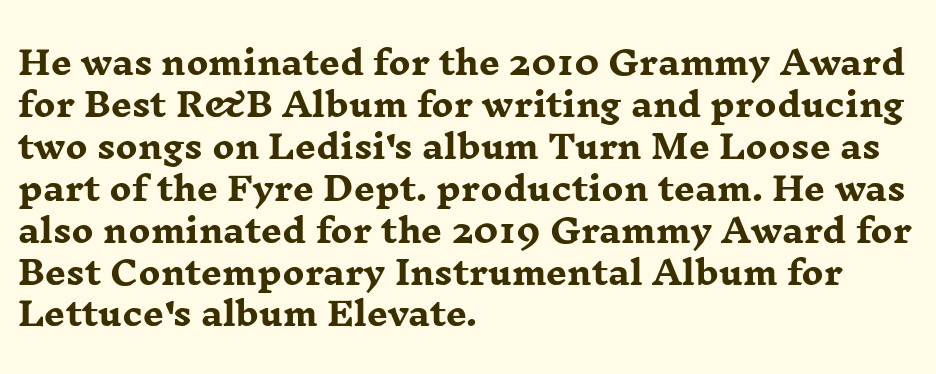
Q: Is the text bold? A: Yes.
Q: Is the text italic (slanted)? A: No, it is upright.
Q: Is the typeface a serif or a sans-serif typeface? A: Serif.
Q: Is the text underlined? A: No.
Q: How is the paragraph aligned? A: Left-aligned.
Q: Is the spacing between letters normal or unusually wide? A: Normal.
Q: Is the spacing between lines tight, normal or loose? A: Normal.
Q: Width (condensed, normal, or wide)? A: Wide.
Q: Stroke contrast? A: Low.
Q: x-height? A: Medium.
Q: Monospaced? A: No.
